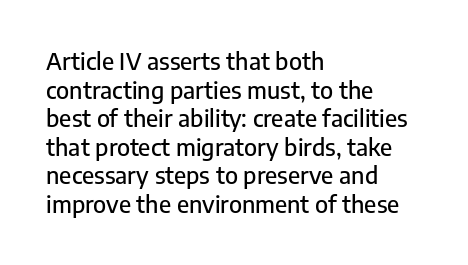
Each line starts at the same left margin while the right side varies. This sample uses plain, unmodified letter spacing. Only glyphs here, with clear space below each row. The letters stand upright; this is a roman face.
